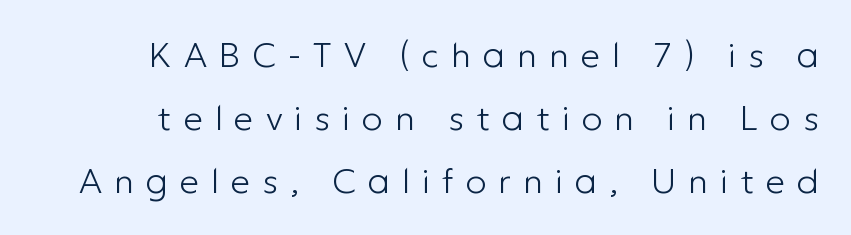
{"serif": "no", "italic": "no", "bold": "no", "weight": "light", "width": "normal", "stroke_contrast": "low", "x_height": "medium", "monospaced": "no", "underline": "no", "line_spacing_ratio": 1.8, "letter_spacing": "wide", "letter_spacing_em": 0.34, "glyph_px": 35}
